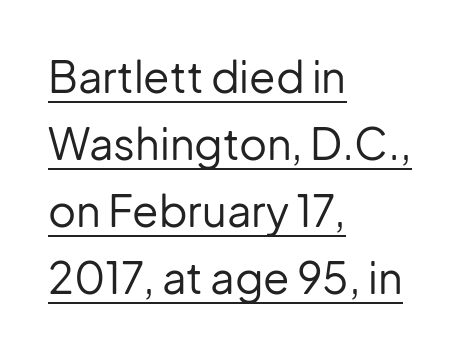
{"serif": "no", "italic": "no", "bold": "no", "weight": "regular", "width": "normal", "stroke_contrast": "low", "x_height": "medium", "monospaced": "no", "underline": "yes", "align": "left", "line_spacing": "normal", "line_spacing_ratio": 1.56, "letter_spacing": "normal", "letter_spacing_em": 0.0, "glyph_px": 43}
